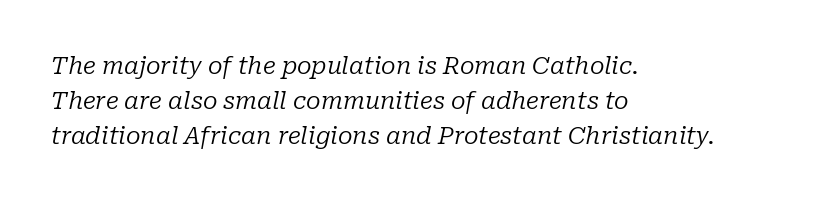
{"italic": "yes", "lean": "right", "slant_degrees": 10, "bold": "no", "underline": "no", "align": "left", "line_spacing": "normal", "line_spacing_ratio": 1.45, "letter_spacing": "normal", "letter_spacing_em": 0.0, "glyph_px": 24}
